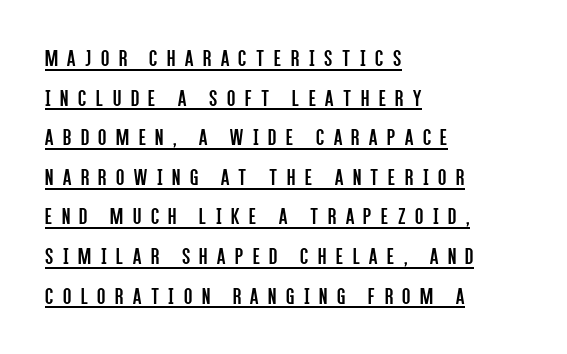
The image shows 24 px text type, upright; set left-aligned, normal line spacing (1.65x), unusually wide letter spacing (+0.4 em), underlined.
